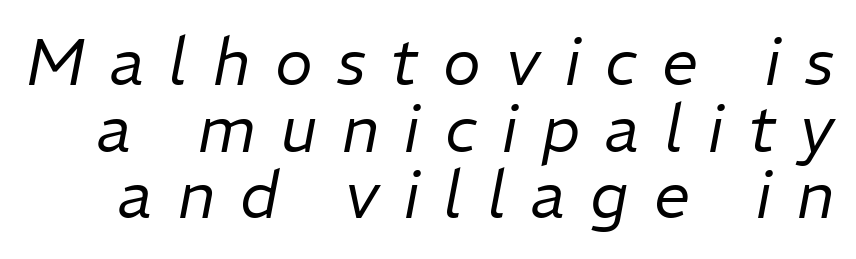
Q: Is the text bold? A: No.
Q: Is the text italic (slanted)? A: Yes, it leans right by about 11 degrees.
Q: Is the text underlined? A: No.
Q: Is the spacing between letters normal or unusually wide? A: Unusually wide.
Q: Is the spacing between lines tight, normal or loose? A: Tight.
Q: Width (condensed, normal, or wide)? A: Normal.
Q: Stroke contrast? A: Low.
Q: x-height? A: Medium.
Q: Monospaced? A: No.
